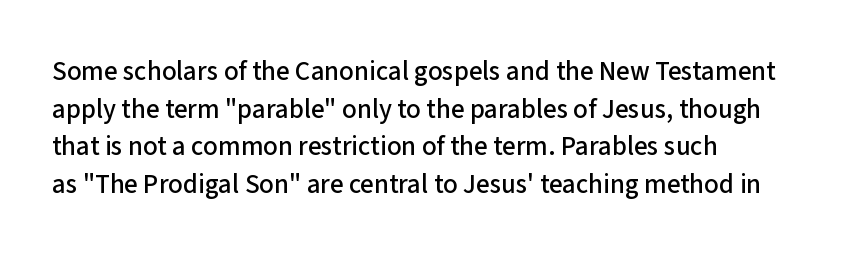
{"italic": "no", "underline": "no", "align": "left", "line_spacing": "normal", "line_spacing_ratio": 1.39, "letter_spacing": "normal", "letter_spacing_em": 0.0, "glyph_px": 27}
